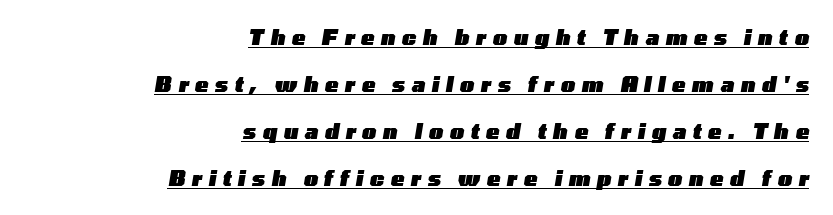
The image shows 20 px bold type, italic (leaning right); set right-aligned, loose line spacing (2.35x), unusually wide letter spacing (+0.33 em), underlined.
